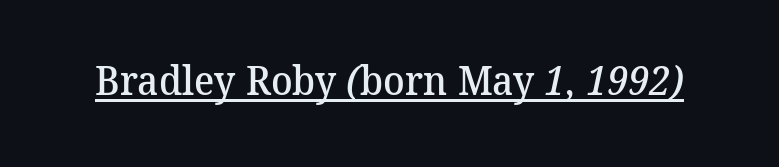
Q: Is the text bold? A: Semi-bold.
Q: Is the typeface a serif or a sans-serif typeface? A: Serif.
Q: Is the text underlined? A: Yes.
Q: Is the spacing between letters normal or unusually wide? A: Normal.
Q: Width (condensed, normal, or wide)? A: Normal.
Q: Stroke contrast? A: Medium.
Q: x-height? A: Medium.
Q: Monospaced? A: No.
